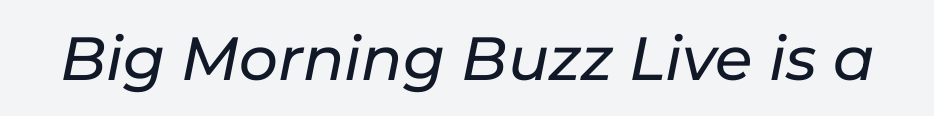
Q: Is the text italic (slanted)? A: Yes, it leans right by about 11 degrees.
Q: Is the text underlined? A: No.
Q: Is the spacing between letters normal or unusually wide? A: Normal.
Q: Width (condensed, normal, or wide)? A: Normal.
Q: Stroke contrast? A: Low.
Q: x-height? A: Medium.
Q: Monospaced? A: No.
